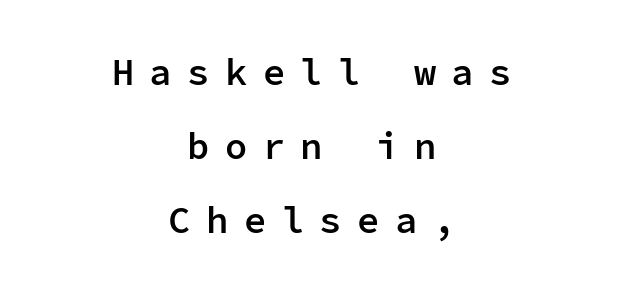
The image shows 37 px semibold sans-serif type, upright, monospaced; set centered, loose line spacing (2.0x), unusually wide letter spacing (+0.42 em), not underlined; low stroke contrast and a medium x-height.
